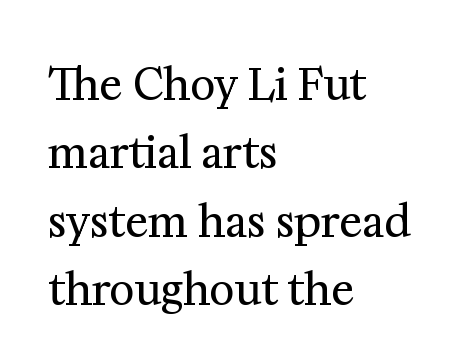
{"serif": "yes", "italic": "no", "bold": "no", "weight": "regular", "width": "normal", "stroke_contrast": "medium", "x_height": "medium", "monospaced": "no", "underline": "no", "align": "left", "line_spacing": "normal", "line_spacing_ratio": 1.59, "letter_spacing": "normal", "letter_spacing_em": 0.0, "glyph_px": 43}
